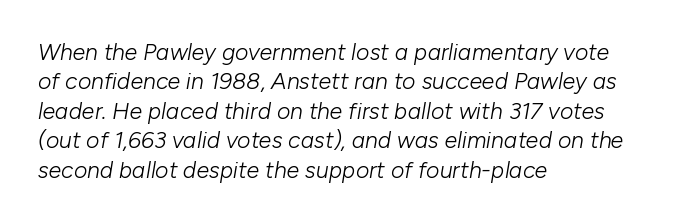
Q: Is the text bold? A: No.
Q: Is the text italic (slanted)? A: Yes, it leans right by about 10 degrees.
Q: Is the text underlined? A: No.
Q: How is the paragraph aligned? A: Left-aligned.
Q: Is the spacing between letters normal or unusually wide? A: Normal.
Q: Is the spacing between lines tight, normal or loose? A: Normal.
